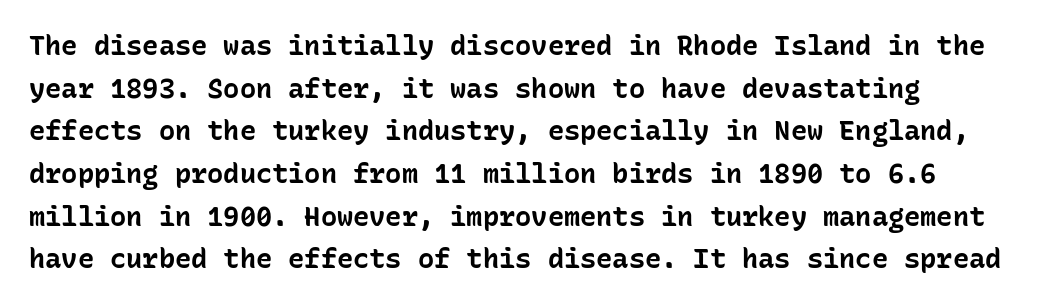
{"italic": "no", "bold": "yes", "underline": "no", "align": "left", "line_spacing": "normal", "line_spacing_ratio": 1.58, "letter_spacing": "normal", "letter_spacing_em": 0.0, "glyph_px": 27}
